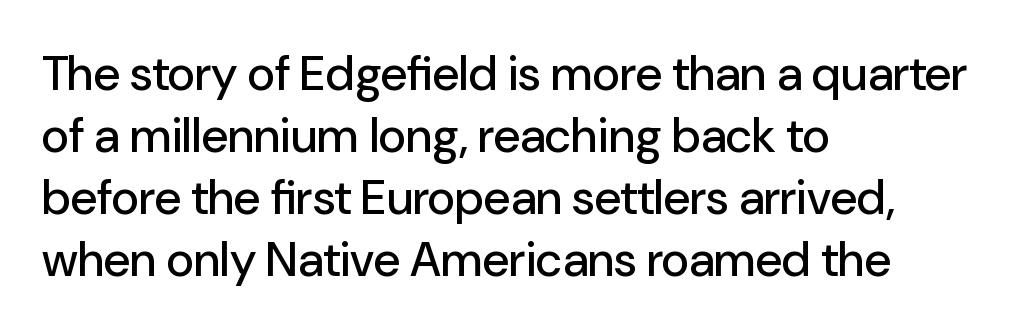
Serif or sans? Sans — the stroke terminals are bare. The typography opts for an upright posture over an oblique one. These lines stack with their left ends in a neat column. Spacing between characters is what you'd get straight out of the box. Vertical spacing — default. Looks like regular typesetting: each glyph gets only the width it needs.
